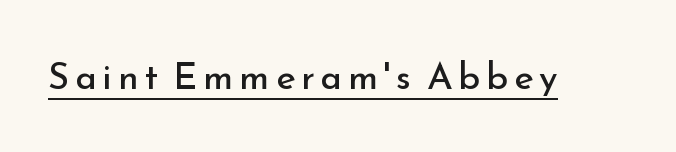
{"serif": "no", "italic": "no", "bold": "no", "weight": "regular", "width": "normal", "stroke_contrast": "low", "x_height": "small", "monospaced": "no", "underline": "yes", "glyph_px": 37}
